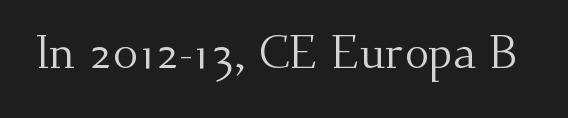
Q: Is the text bold? A: No.
Q: Is the text italic (slanted)? A: No, it is upright.
Q: Is the typeface a serif or a sans-serif typeface? A: Serif.
Q: Is the text underlined? A: No.
Q: Is the spacing between letters normal or unusually wide? A: Normal.
Q: Width (condensed, normal, or wide)? A: Normal.
Q: Stroke contrast? A: Medium.
Q: x-height? A: Small.
Q: Monospaced? A: No.
